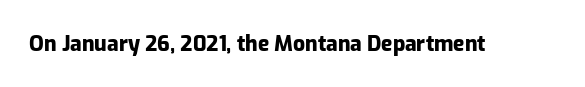
The image shows 21 px bold type, upright; set normal letter spacing, not underlined.
